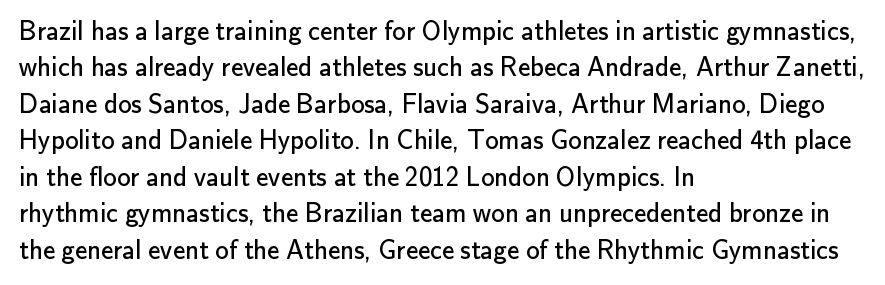
The image shows 27 px text type, upright; set left-aligned, normal line spacing (1.35x), normal letter spacing, not underlined.
